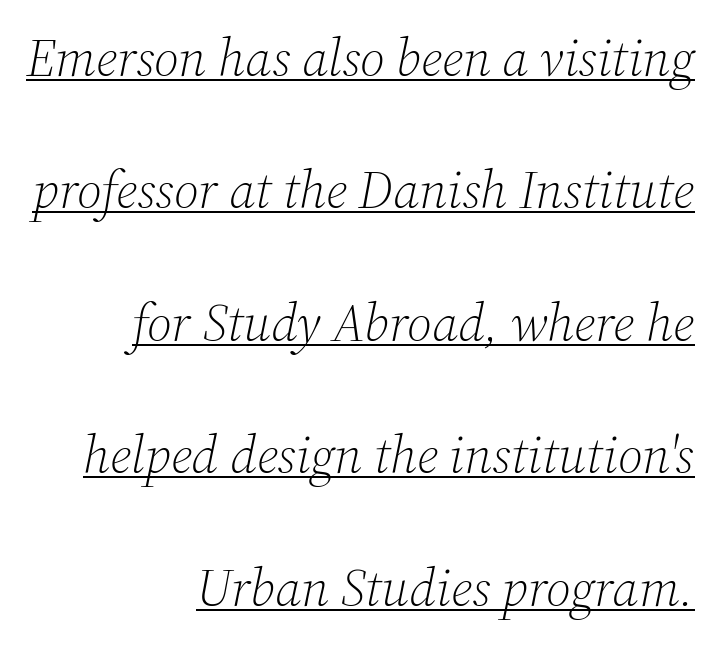
Q: Is the text bold? A: No.
Q: Is the text italic (slanted)? A: Yes, it leans right by about 12 degrees.
Q: Is the typeface a serif or a sans-serif typeface? A: Serif.
Q: Is the text underlined? A: Yes.
Q: How is the paragraph aligned? A: Right-aligned.
Q: Is the spacing between letters normal or unusually wide? A: Normal.
Q: Is the spacing between lines tight, normal or loose? A: Loose.
Q: Width (condensed, normal, or wide)? A: Normal.
Q: Stroke contrast? A: Medium.
Q: x-height? A: Medium.
Q: Monospaced? A: No.
